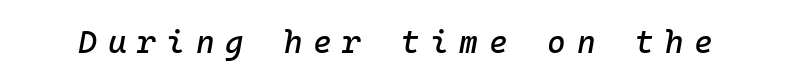
Fixed-width glyphs throughout — classic coding-font behaviour. Glance below the letters and you will spot only blank space. In terms of letterspacing, this is a distinctly airy, spread setting. Slanted lettering throughout.
